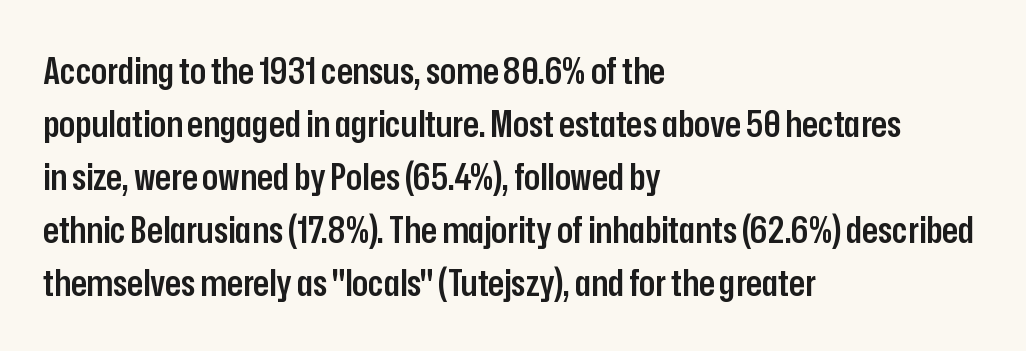
The face used here is rendered with its standard letterfit. This sample uses an upright cut, with every glyph sitting square on the baseline. The rows are spaced the way most documents space them. To sum up the face: it is a sans, with no serifs. Beneath every word, the page is bare.
